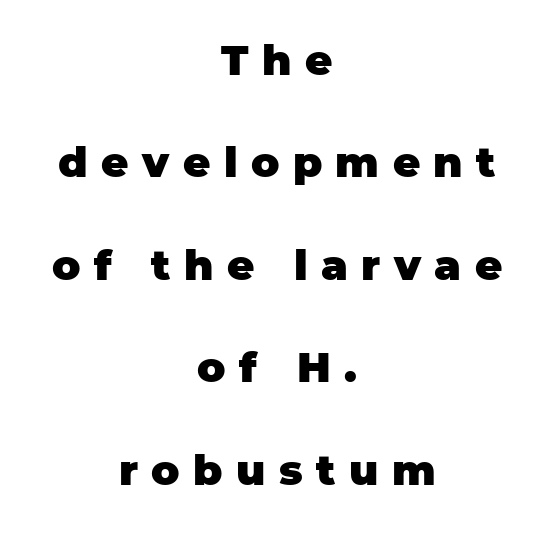
The image shows 42 px heavy sans-serif type, upright; set centered, loose line spacing (2.44x), unusually wide letter spacing (+0.32 em), not underlined; low stroke contrast and a large x-height.
